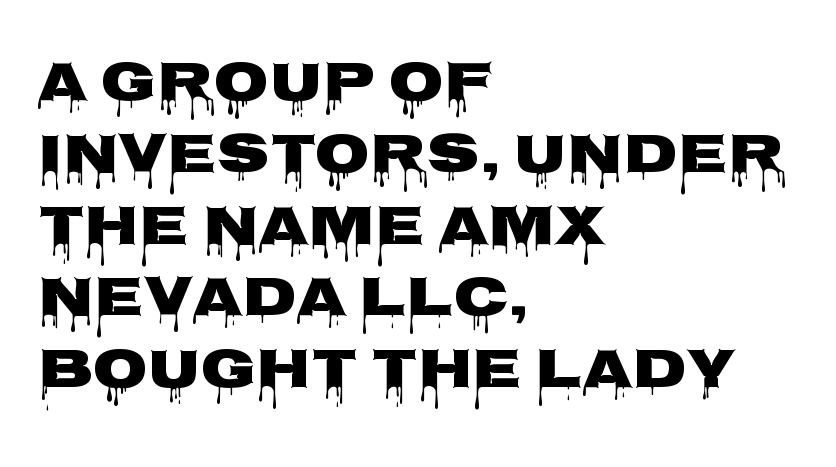
The rendering keeps characters at their native spacing. Each new line begins a customary step beneath the previous one. The text block is weighted toward the left margin, trailing off unevenly rightward. Think of a printed novel: that variable character pitch is what you see here. Each letter's strokes conclude bluntly, with no projecting serifs.
